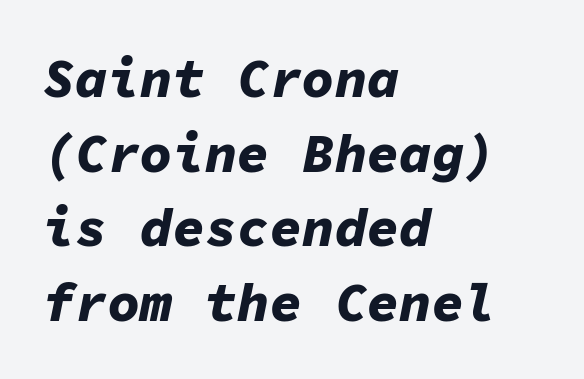
The image shows 54 px bold type, italic (leaning right), monospaced; set left-aligned, normal line spacing (1.38x), normal letter spacing, not underlined; low stroke contrast and a medium x-height.
